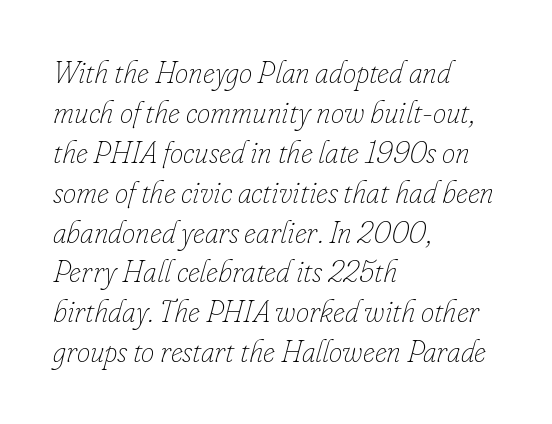
This sample uses plain, unmodified letter spacing. Proportional: the letters do not fall into vertical columns. Leading matches the norm, producing a regular column. The glyphs look as if they've been sheared to an angle.
